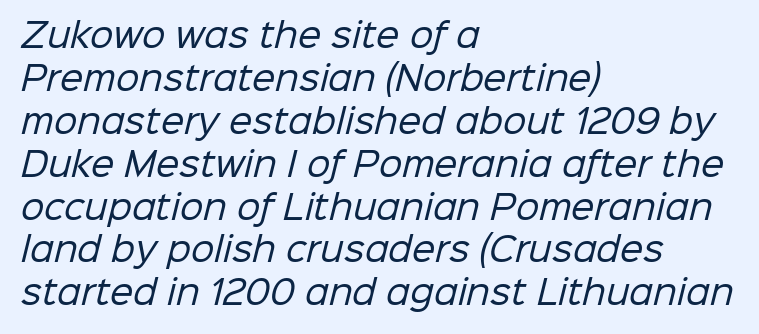
The image shows 33 px regular-weight sans-serif type; set left-aligned, normal line spacing (1.3x), normal letter spacing, not underlined; low stroke contrast and a medium x-height.
